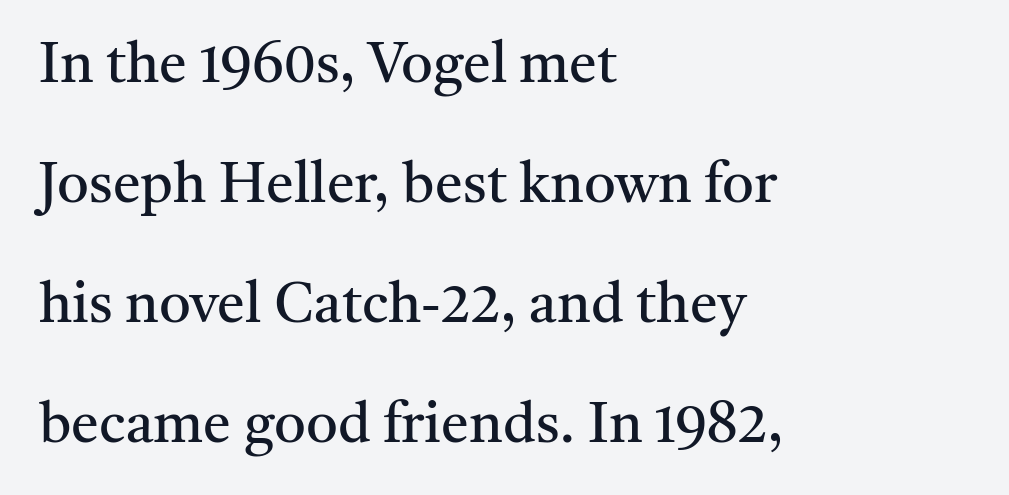
The image shows 56 px regular-weight serif type, upright; set left-aligned, loose line spacing (2.14x), normal letter spacing, not underlined; medium stroke contrast and a medium x-height.
